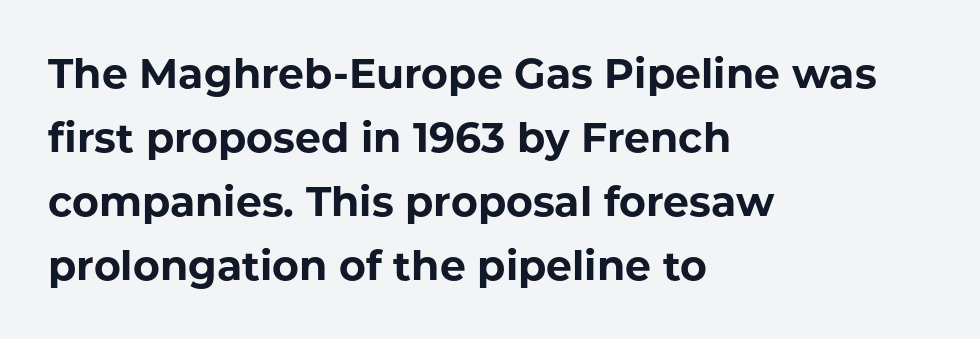
{"serif": "no", "italic": "no", "bold": "yes", "weight": "bold", "width": "normal", "stroke_contrast": "low", "x_height": "medium", "monospaced": "no", "underline": "no", "align": "left", "line_spacing": "normal", "line_spacing_ratio": 1.56, "letter_spacing": "normal", "letter_spacing_em": 0.0, "glyph_px": 41}
